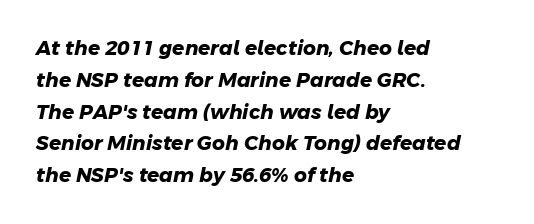
The image shows 20 px bold type; set left-aligned, normal line spacing (1.59x), normal letter spacing, not underlined.
